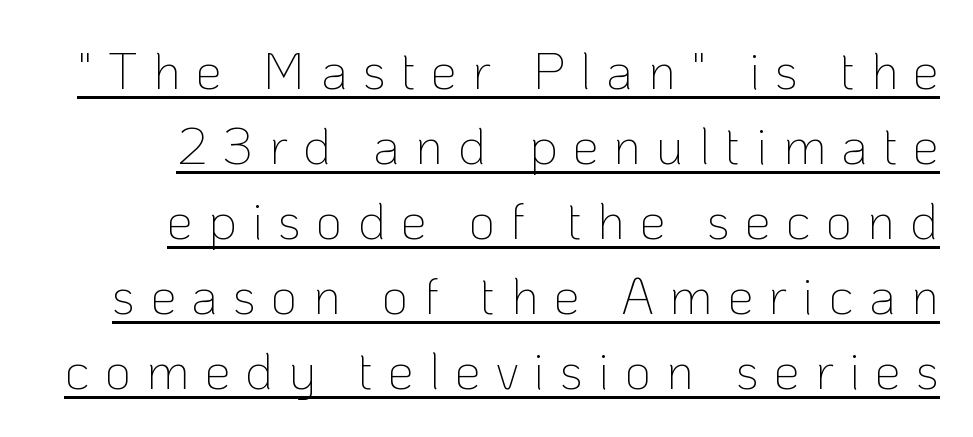
{"serif": "no", "italic": "no", "bold": "no", "weight": "thin", "width": "normal", "stroke_contrast": "low", "x_height": "medium", "monospaced": "no", "underline": "yes", "line_spacing": "normal", "line_spacing_ratio": 1.44, "letter_spacing": "wide", "letter_spacing_em": 0.29, "glyph_px": 52}
